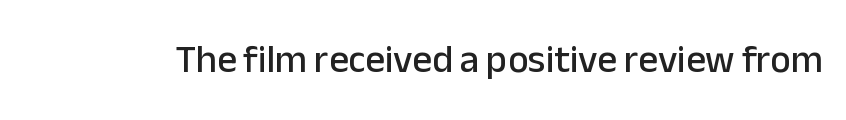
Vertical strokes here are truly vertical. Type without underlining. Here the designer chose a conventional face with non-uniform glyph widths. Font category for this specimen: sans-serif.
